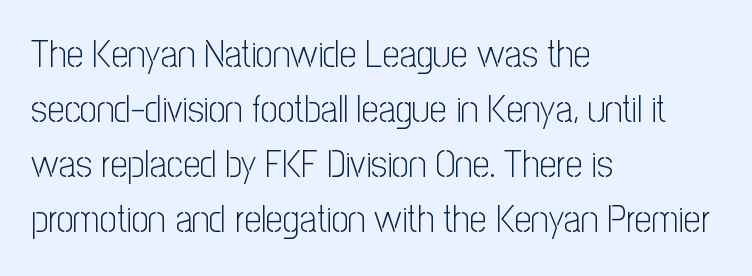
The image shows 38 px light, condensed sans-serif type, upright; set left-aligned, normal line spacing (1.45x), normal letter spacing, not underlined; low stroke contrast and a medium x-height.
